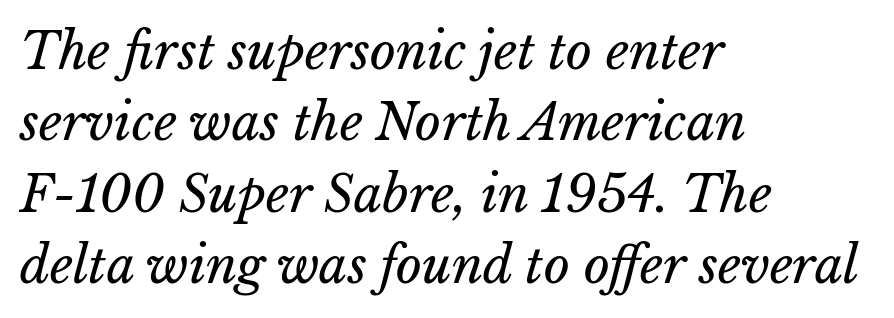
Compared with typical body copy, the letter spacing here is the same. A classic flush-left, rag-right setting is used for this passage. The passage shown is not underscored anywhere. Weight class: somewhere from thin through regular.
